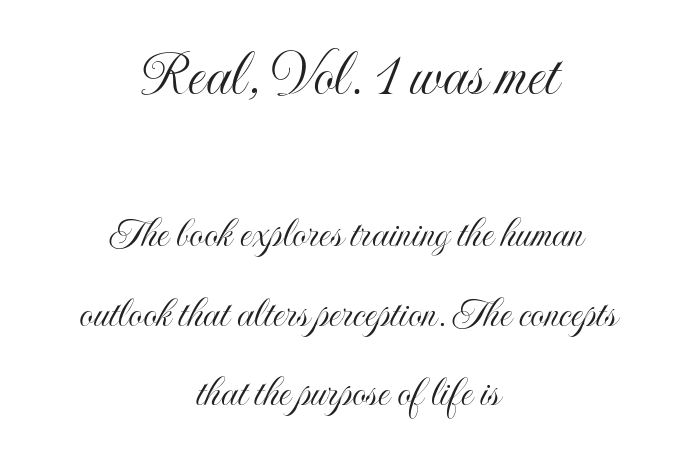
Q: Is the text italic (slanted)? A: Yes.
Q: Is the text underlined? A: No.
Q: How is the paragraph aligned? A: Centered.
Q: Is the spacing between letters normal or unusually wide? A: Normal.
Q: Which block of text is set in a larger size, the first (top) or the second (bottom)? A: The first (top) one.
Q: Width (condensed, normal, or wide)? A: Condensed.
Q: x-height? A: Small.
Q: Monospaced? A: No.
